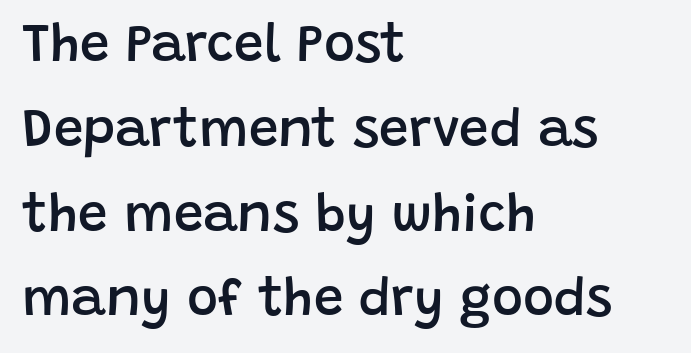
{"serif": "no", "italic": "no", "bold": "semi", "weight": "semibold", "width": "normal", "stroke_contrast": "low", "x_height": "large", "monospaced": "no", "underline": "no", "align": "left", "line_spacing": "normal", "line_spacing_ratio": 1.6, "letter_spacing": "normal", "letter_spacing_em": 0.0, "glyph_px": 53}
